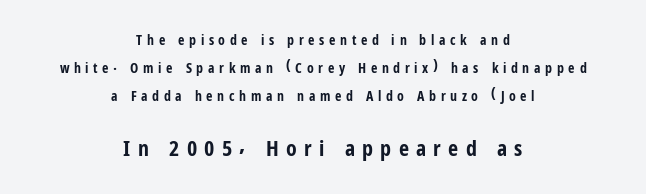
The image shows 22 px bold type, upright; set centered, loose line spacing (2.01x), unusually wide letter spacing (+0.33 em), not underlined; the second (bottom) block is 1.57x larger.
